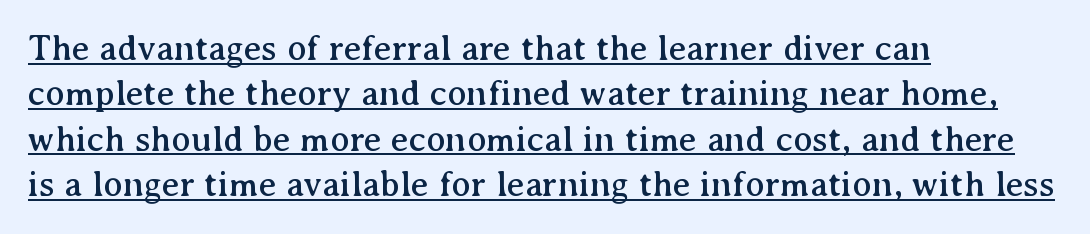
Q: Is the text italic (slanted)? A: No, it is upright.
Q: Is the typeface a serif or a sans-serif typeface? A: Serif.
Q: Is the text underlined? A: Yes.
Q: How is the paragraph aligned? A: Left-aligned.
Q: Is the spacing between letters normal or unusually wide? A: Normal.
Q: Is the spacing between lines tight, normal or loose? A: Normal.
Q: Width (condensed, normal, or wide)? A: Normal.
Q: Stroke contrast? A: Medium.
Q: x-height? A: Medium.
Q: Monospaced? A: No.
